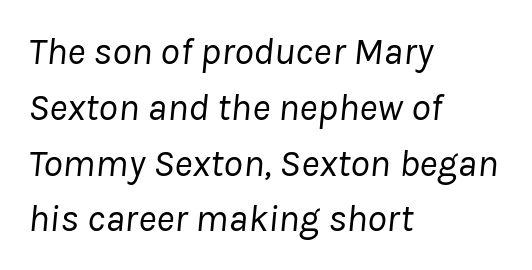
Q: Is the text bold? A: No.
Q: Is the text italic (slanted)? A: Yes, it leans right by about 8 degrees.
Q: Is the text underlined? A: No.
Q: How is the paragraph aligned? A: Left-aligned.
Q: Is the spacing between letters normal or unusually wide? A: Normal.
Q: Is the spacing between lines tight, normal or loose? A: Normal.
Q: Width (condensed, normal, or wide)? A: Normal.
Q: Stroke contrast? A: Low.
Q: x-height? A: Medium.
Q: Monospaced? A: No.
